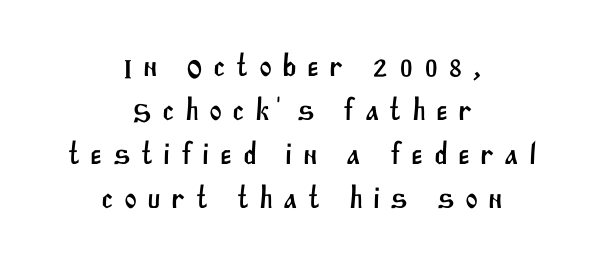
Q: Is the typeface a serif or a sans-serif typeface? A: Sans-serif.
Q: Is the text underlined? A: No.
Q: How is the paragraph aligned? A: Centered.
Q: Is the spacing between letters normal or unusually wide? A: Unusually wide.
Q: Is the spacing between lines tight, normal or loose? A: Normal.
Q: Width (condensed, normal, or wide)? A: Normal.
Q: Stroke contrast? A: Medium.
Q: x-height? A: Large.
Q: Monospaced? A: No.
